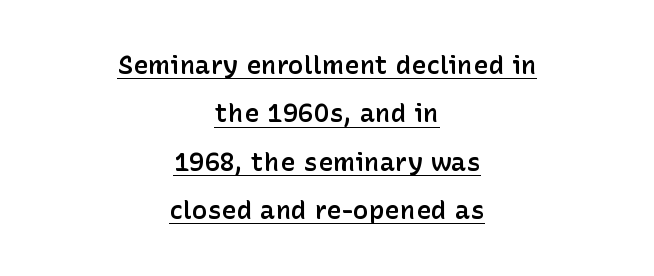
Q: Is the text bold? A: Semi-bold.
Q: Is the text italic (slanted)? A: No, it is upright.
Q: Is the text underlined? A: Yes.
Q: How is the paragraph aligned? A: Centered.
Q: Is the spacing between letters normal or unusually wide? A: Normal.
